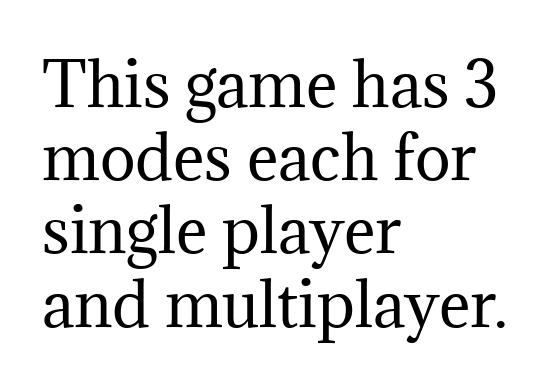
The image shows 60 px regular-weight serif type, upright; set left-aligned, line spacing 1.22x, normal letter spacing, not underlined; medium stroke contrast and a medium x-height.
